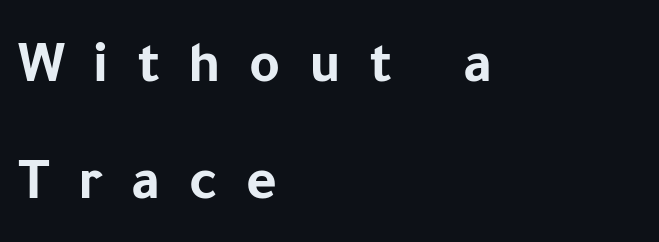
The image shows 59 px bold sans-serif type, upright; set left-aligned, loose line spacing (1.98x), unusually wide letter spacing (+0.48 em), not underlined; low stroke contrast and a medium x-height.
